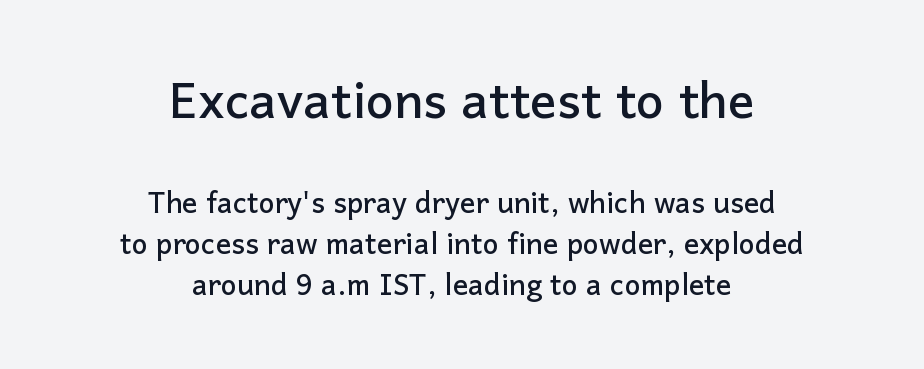
Typesetter's note — upper block bumped up in size, lower block left smaller. Notice how the passage keeps no hard edge, just a central spine. Has an underline been added? It has not. The passage shown is typed in a proportional face where columns would drift. The letters carry no serifs — their stems end cleanly without finishing strokes. Quick note: interline space is minimal.
